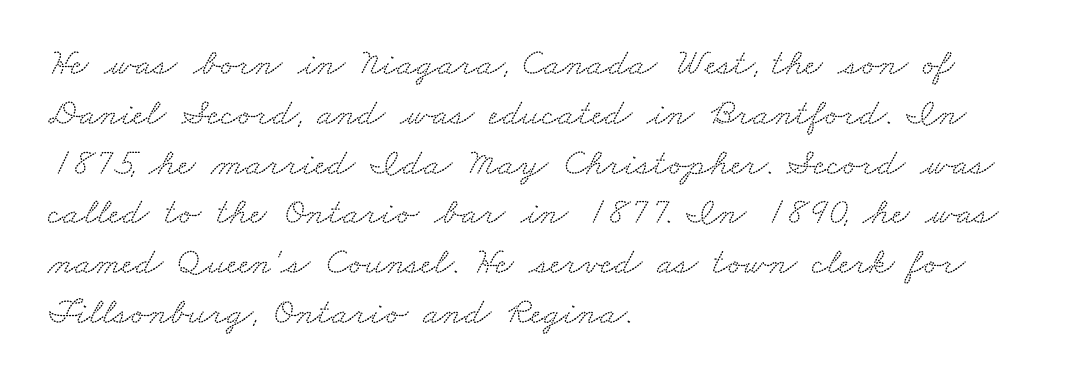
No extra tracking has been applied to these lines. The passage shown is typeset with a serif family. The space between consecutive lines is moderate. Character widths vary here, with narrow letters taking less room than wide ones.
